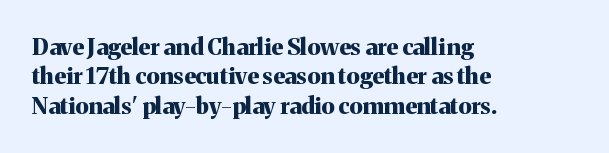
In terms of posture, this sample is upright. Whoever set this chose a conventional vertical rhythm. The space directly below the letters is spotless. A typesetter would call this zero additional tracking.
